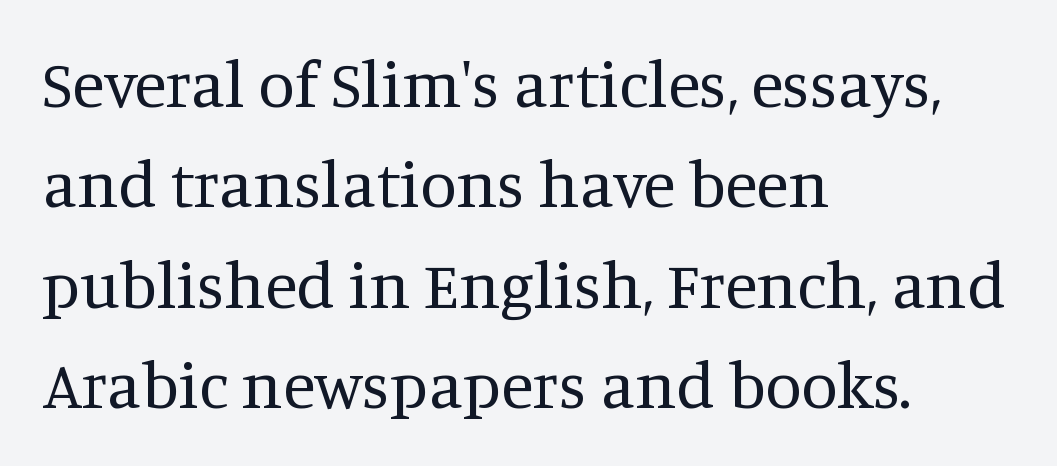
Q: Is the text bold? A: No.
Q: Is the text italic (slanted)? A: No, it is upright.
Q: Is the typeface a serif or a sans-serif typeface? A: Serif.
Q: Is the text underlined? A: No.
Q: How is the paragraph aligned? A: Left-aligned.
Q: Is the spacing between letters normal or unusually wide? A: Normal.
Q: Is the spacing between lines tight, normal or loose? A: Normal.
Q: Width (condensed, normal, or wide)? A: Normal.
Q: Stroke contrast? A: Medium.
Q: x-height? A: Large.
Q: Monospaced? A: No.
